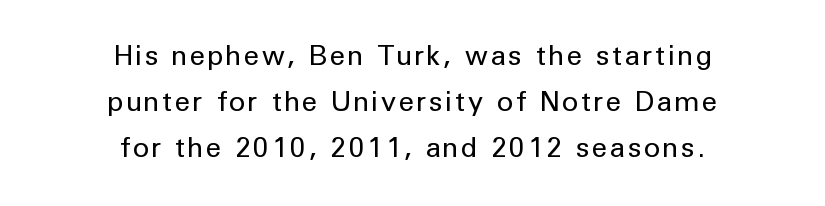
{"serif": "no", "italic": "no", "bold": "no", "weight": "regular", "width": "normal", "stroke_contrast": "low", "x_height": "medium", "monospaced": "no", "underline": "no", "align": "center", "line_spacing": "normal", "line_spacing_ratio": 1.65, "glyph_px": 28}
